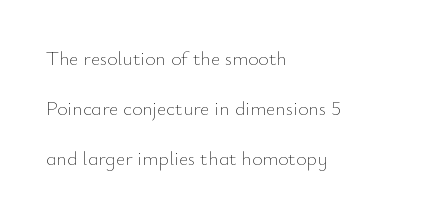
Q: Is the text bold? A: No.
Q: Is the text italic (slanted)? A: No, it is upright.
Q: Is the text underlined? A: No.
Q: How is the paragraph aligned? A: Left-aligned.
Q: Is the spacing between letters normal or unusually wide? A: Normal.
Q: Is the spacing between lines tight, normal or loose? A: Loose.
